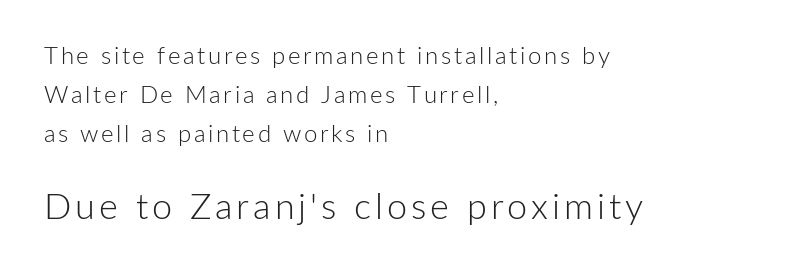
{"serif": "no", "italic": "no", "bold": "no", "weight": "light", "width": "normal", "stroke_contrast": "low", "x_height": "medium", "monospaced": "no", "underline": "no", "align": "left", "line_spacing": "normal", "line_spacing_ratio": 1.63, "larger_block": "second", "size_ratio": 1.5, "glyph_px": 36}
